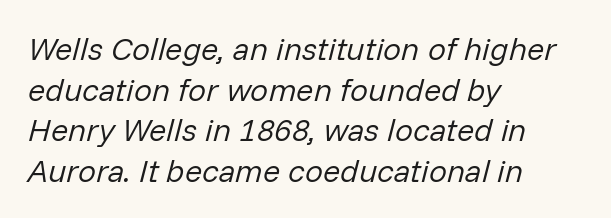
{"italic": "yes", "lean": "right", "slant_degrees": 14, "bold": "no", "weight": "regular", "width": "normal", "stroke_contrast": "low", "x_height": "medium", "monospaced": "no", "underline": "no", "align": "left", "line_spacing": "normal", "line_spacing_ratio": 1.27, "letter_spacing": "normal", "letter_spacing_em": 0.0, "glyph_px": 32}
